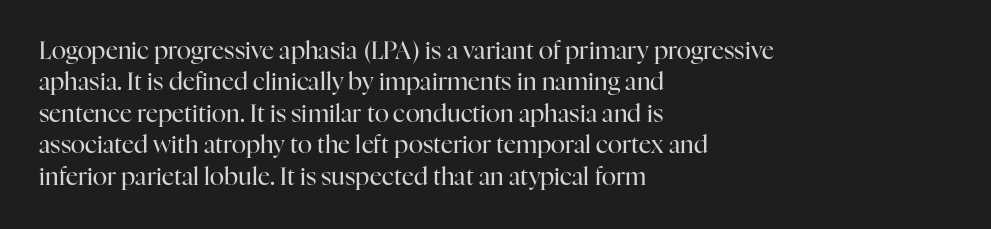
What stands out about the letter spacing? Nothing — it is the standard amount. Unmarked baselines from the first word to the last. The rendering anchors every line to the left-hand side. Regarding leading, the lines here are spaced in the standard way. Compared with a typical body face, this is equally light or lighter still. In terms of posture, this sample is upright.
